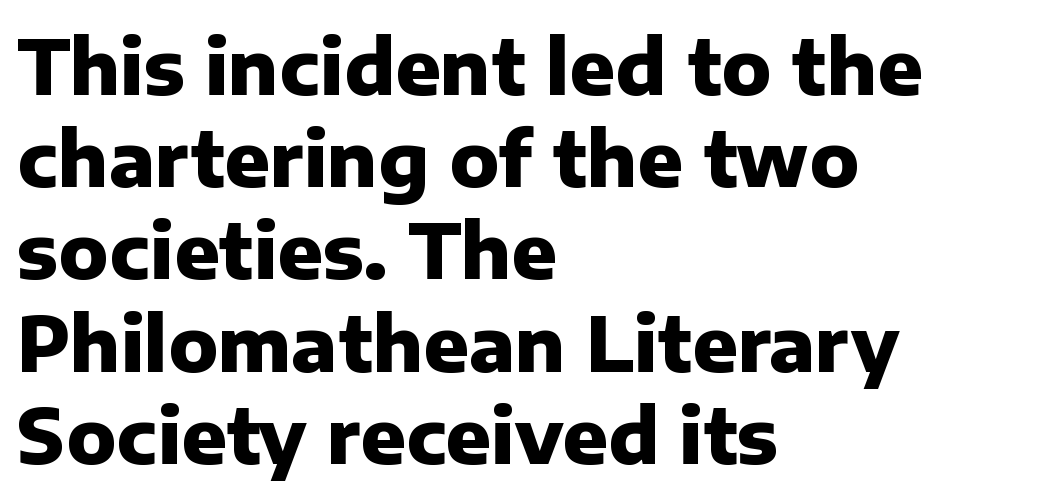
{"serif": "no", "italic": "no", "bold": "yes", "weight": "heavy", "width": "normal", "stroke_contrast": "low", "x_height": "medium", "monospaced": "no", "underline": "no", "align": "left", "line_spacing_ratio": 1.23, "letter_spacing": "normal", "letter_spacing_em": 0.0, "glyph_px": 75}
